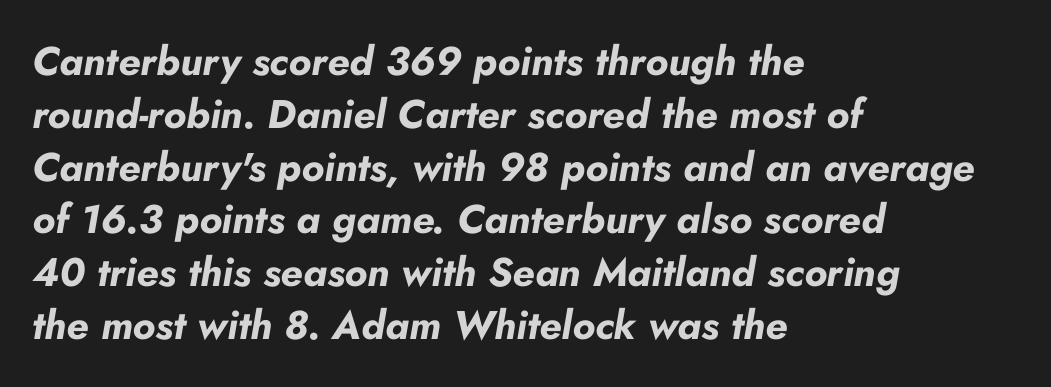
The image shows 40 px bold type, italic (leaning right); set left-aligned, normal line spacing (1.32x), normal letter spacing, not underlined; low stroke contrast and a small x-height.
